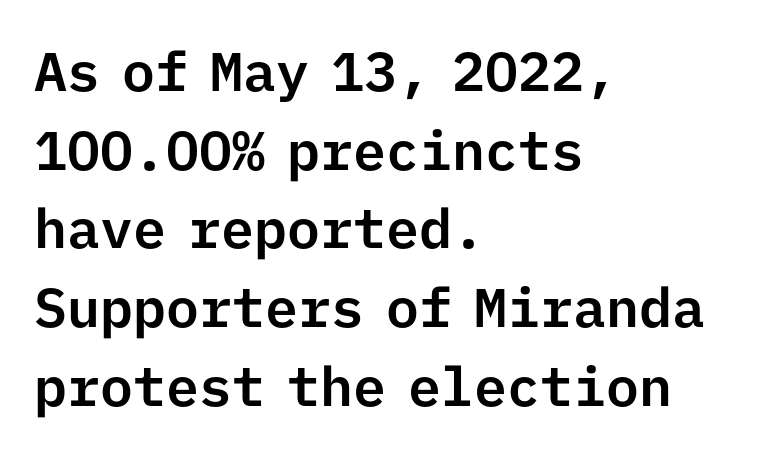
{"serif": "no", "italic": "no", "width": "normal", "stroke_contrast": "low", "x_height": "medium", "monospaced": "yes", "underline": "no", "align": "left", "line_spacing": "normal", "line_spacing_ratio": 1.43, "letter_spacing": "normal", "letter_spacing_em": 0.0, "glyph_px": 55}
